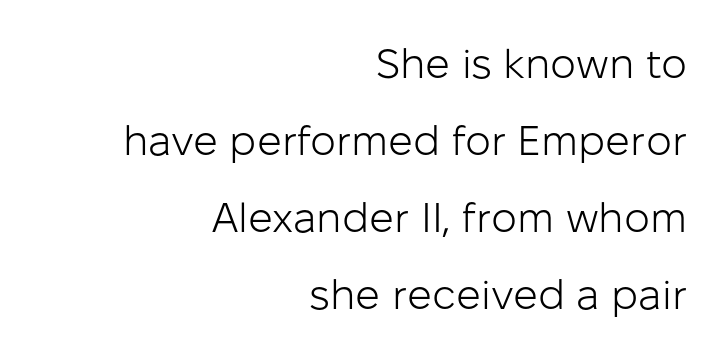
The text was rendered using a sans face with plain stroke endings. One-word summary of the alignment: right. Nobody touched the tracking dial on this one. Weight: not bold — regular or lighter. Style check: upright. The rendering uses natural spacing where letterforms have individual widths.
